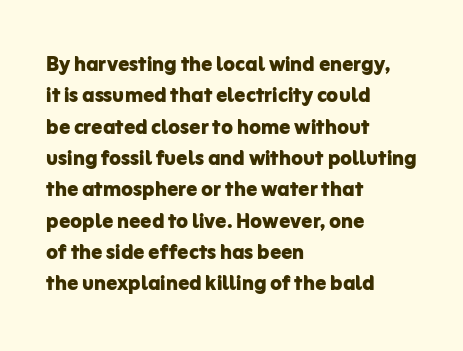
The passage shown is not underscored anywhere. The ragged edge is on the right, which tells us the setting is flush left. The lettering holds an erect, upright posture throughout. Glyph-to-glyph distance matches everyday printed text. A dark, heavy texture on the line: the type is bold.
